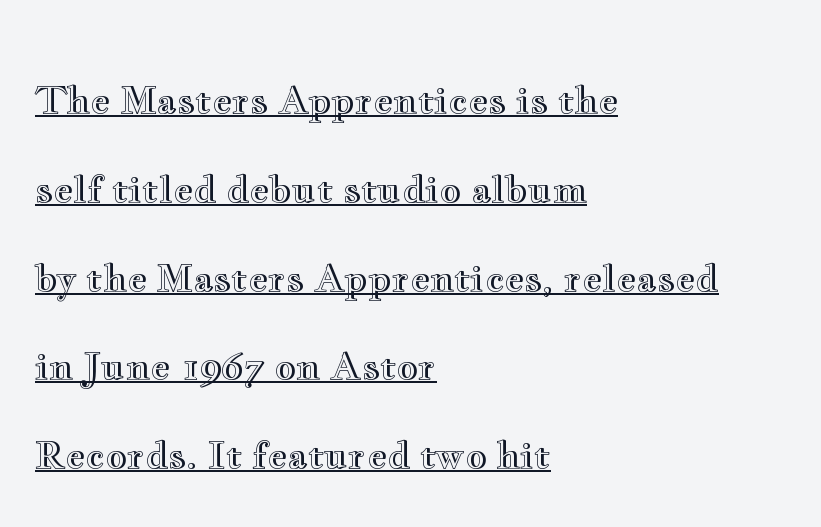
This sample is left-justified, so line endings fall wherever the words run out. Italic: no, the glyphs are upright roman. The rendering uses natural spacing where letterforms have individual widths. Underlined type.
